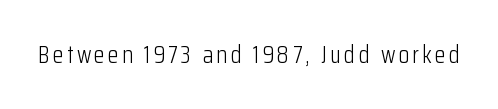
Q: Is the text bold? A: No.
Q: Is the text italic (slanted)? A: No, it is upright.
Q: Is the text underlined? A: No.
